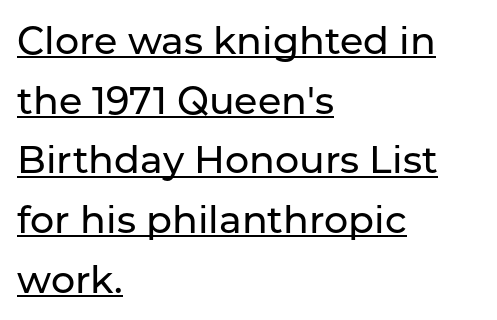
The image shows 38 px sans-serif type, upright; set left-aligned, normal line spacing (1.57x), normal letter spacing, underlined; low stroke contrast and a medium x-height.
